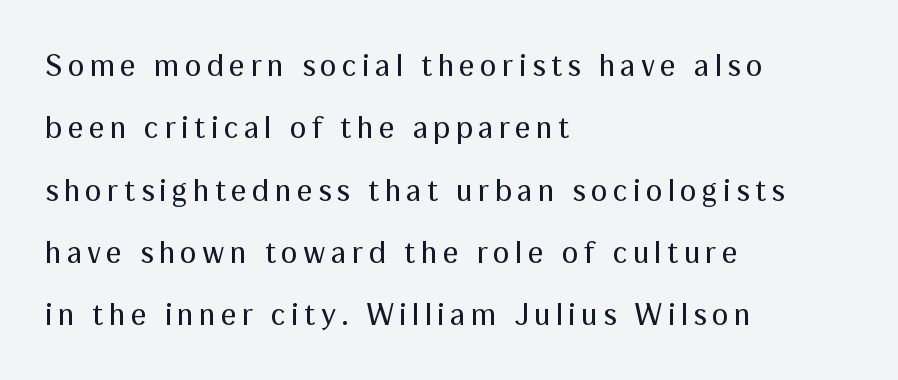
Q: Is the text bold? A: No.
Q: Is the text italic (slanted)? A: No, it is upright.
Q: Is the typeface a serif or a sans-serif typeface? A: Sans-serif.
Q: Is the text underlined? A: No.
Q: How is the paragraph aligned? A: Left-aligned.
Q: Is the spacing between lines tight, normal or loose? A: Loose.
Q: Width (condensed, normal, or wide)? A: Normal.
Q: Stroke contrast? A: Medium.
Q: x-height? A: Medium.
Q: Monospaced? A: No.
